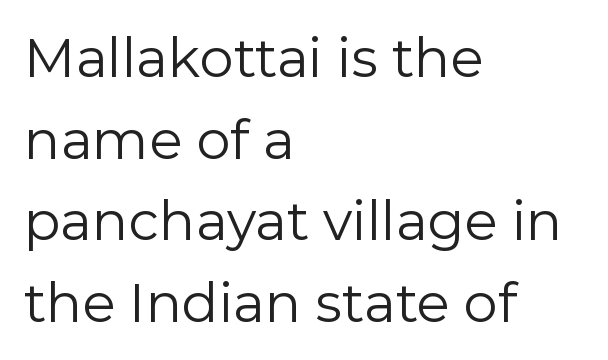
Q: Is the text bold? A: No.
Q: Is the text italic (slanted)? A: No, it is upright.
Q: Is the typeface a serif or a sans-serif typeface? A: Sans-serif.
Q: Is the text underlined? A: No.
Q: How is the paragraph aligned? A: Left-aligned.
Q: Is the spacing between letters normal or unusually wide? A: Normal.
Q: Is the spacing between lines tight, normal or loose? A: Normal.
Q: Width (condensed, normal, or wide)? A: Normal.
Q: x-height? A: Medium.
Q: Monospaced? A: No.
